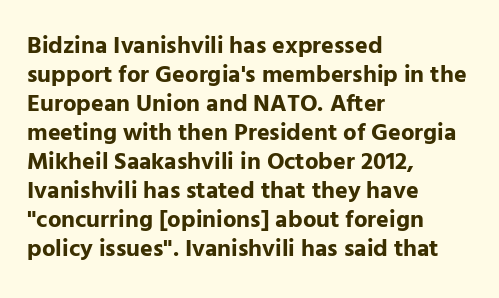
Q: Is the text bold? A: Yes.
Q: Is the text italic (slanted)? A: No, it is upright.
Q: Is the text underlined? A: No.
Q: How is the paragraph aligned? A: Left-aligned.
Q: Is the spacing between letters normal or unusually wide? A: Normal.
